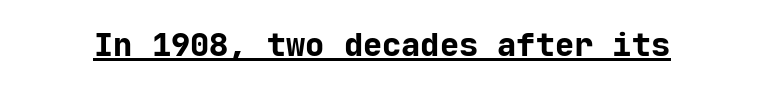
Q: Is the text bold? A: Yes.
Q: Is the text italic (slanted)? A: No, it is upright.
Q: Is the typeface a serif or a sans-serif typeface? A: Sans-serif.
Q: Is the text underlined? A: Yes.
Q: Is the spacing between letters normal or unusually wide? A: Normal.
Q: Width (condensed, normal, or wide)? A: Normal.
Q: Stroke contrast? A: Low.
Q: x-height? A: Medium.
Q: Monospaced? A: Yes.
